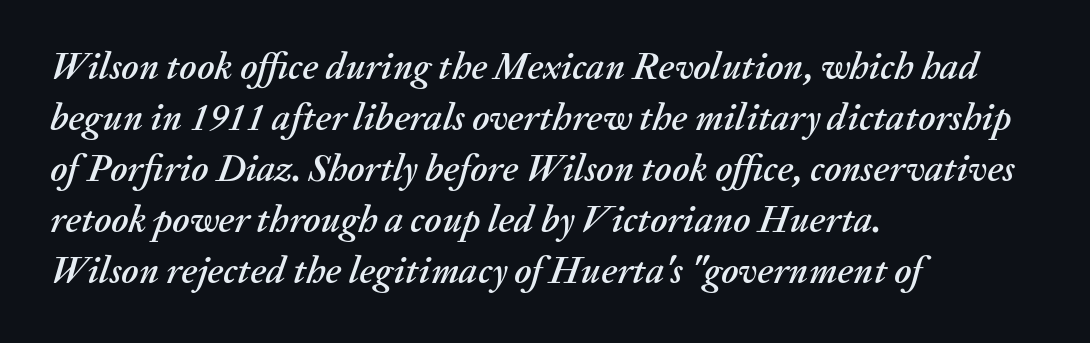
Between one letter and the next there's only the usual sliver of space. This is oblique type, the kind used for emphasis or titles. Character widths vary here, with narrow letters taking less room than wide ones. The typesetter chose a ragged-right arrangement here. This sample keeps an unexceptional amount of space between lines.
